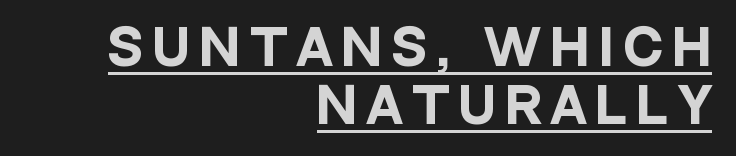
{"serif": "no", "italic": "no", "bold": "yes", "weight": "heavy", "width": "condensed", "stroke_contrast": "low", "x_height": "large", "monospaced": "no", "underline": "yes", "align": "right", "line_spacing_ratio": 1.2, "letter_spacing": "wide", "letter_spacing_em": 0.23, "glyph_px": 48}
